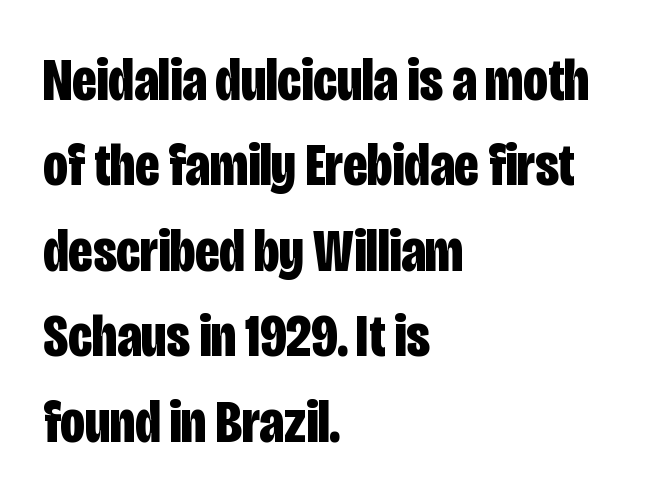
The face used here is proportionally spaced, like ordinary book or web type. What kind of face is this? One without serifs — a sans. Only glyphs here, with clear space below each row. The line texture is even and compact thanks to regular tracking.
